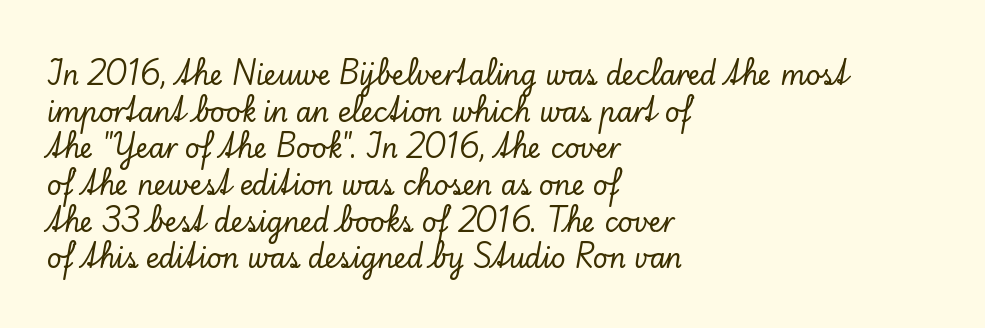
Here the glyphs are tracked normally, forming tight word shapes. Underline: absent. The lines are quadded left.
